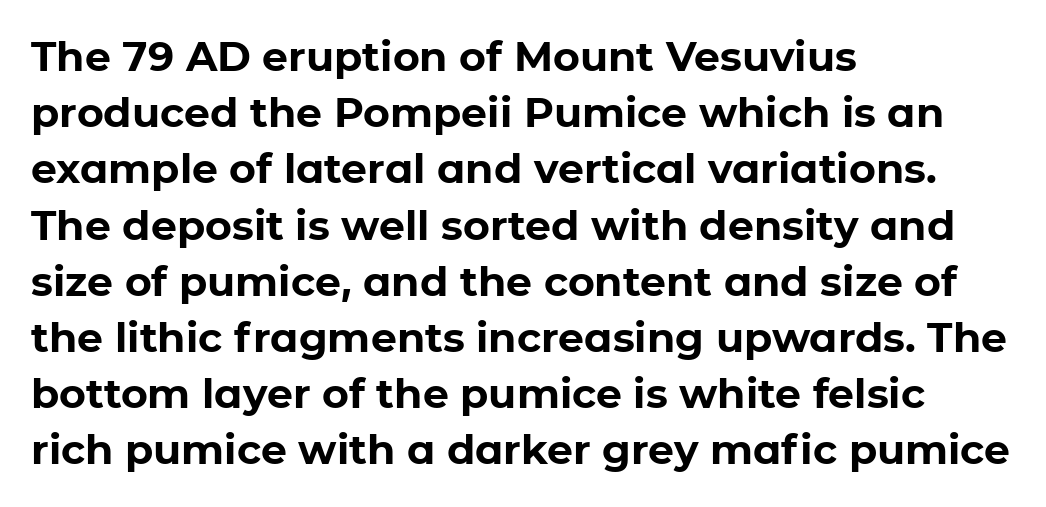
If you measured baseline to baseline, you'd find a middling distance. The line texture is even and compact thanks to regular tracking. Teacher's note: observe the even left margin — that is flush-left alignment. The sample has been set heavy, in full bold. The glyphs are unaccompanied by any horizontal stroke below them.
